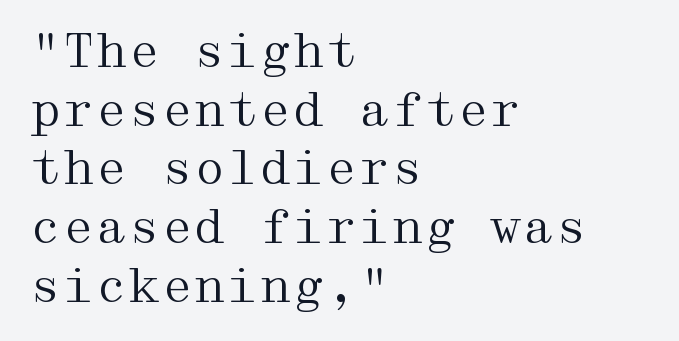
Q: Is the text bold? A: No.
Q: Is the text italic (slanted)? A: No, it is upright.
Q: Is the typeface a serif or a sans-serif typeface? A: Serif.
Q: Is the text underlined? A: No.
Q: How is the paragraph aligned? A: Left-aligned.
Q: Is the spacing between letters normal or unusually wide? A: Normal.
Q: Is the spacing between lines tight, normal or loose? A: Normal.
Q: Width (condensed, normal, or wide)? A: Wide.
Q: Stroke contrast? A: Medium.
Q: x-height? A: Medium.
